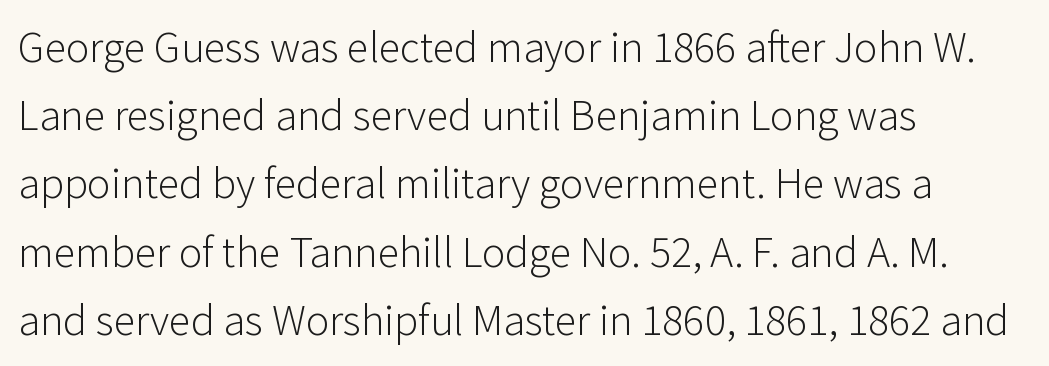
The image shows 44 px light sans-serif type, upright; set left-aligned, normal line spacing (1.55x), normal letter spacing, not underlined; low stroke contrast and a medium x-height.
